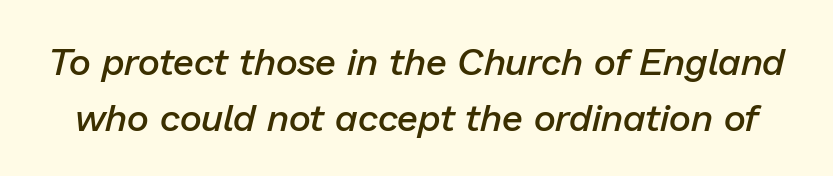
Q: Is the text bold? A: Semi-bold.
Q: Is the text italic (slanted)? A: Yes, it leans right by about 13 degrees.
Q: Is the text underlined? A: No.
Q: Is the spacing between letters normal or unusually wide? A: Normal.
Q: Is the spacing between lines tight, normal or loose? A: Normal.
Q: Width (condensed, normal, or wide)? A: Normal.
Q: Stroke contrast? A: Low.
Q: x-height? A: Medium.
Q: Monospaced? A: No.
